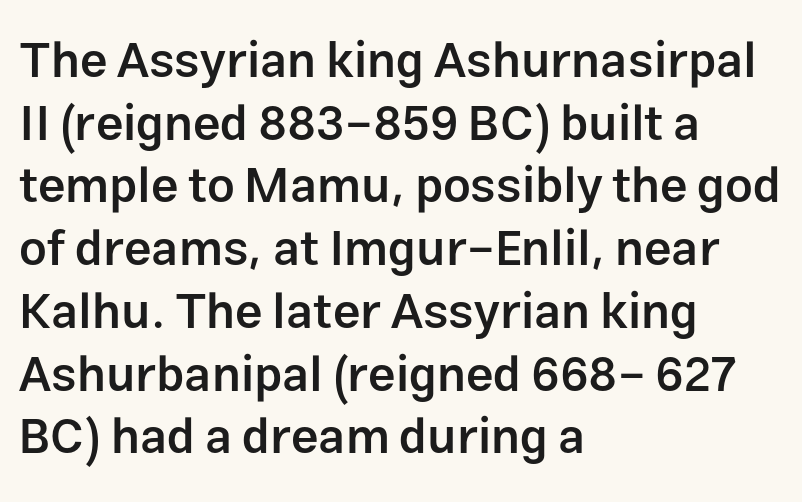
Font category for this specimen: sans-serif. Posture: straight, roman, zero tilt. Each glyph is drawn with semibold strokes, heavier than normal yet not fully bold. Each letter keeps its own natural width here, so spacing adapts to shape.
